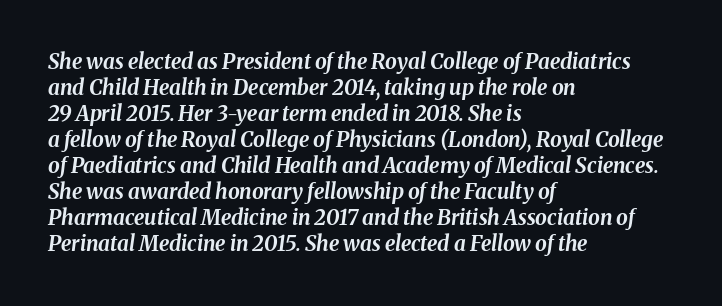
The image shows 21 px bold type, italic (leaning right); set left-aligned, line spacing 1.24x, normal letter spacing, not underlined.
